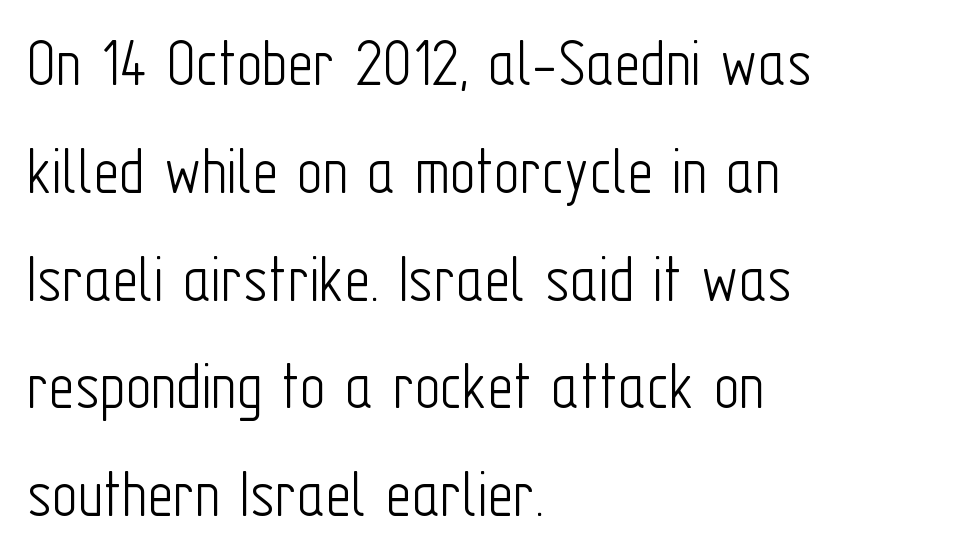
The image shows 70 px light, condensed sans-serif type, upright; set left-aligned, normal line spacing (1.54x), normal letter spacing, not underlined; low stroke contrast and a medium x-height.
